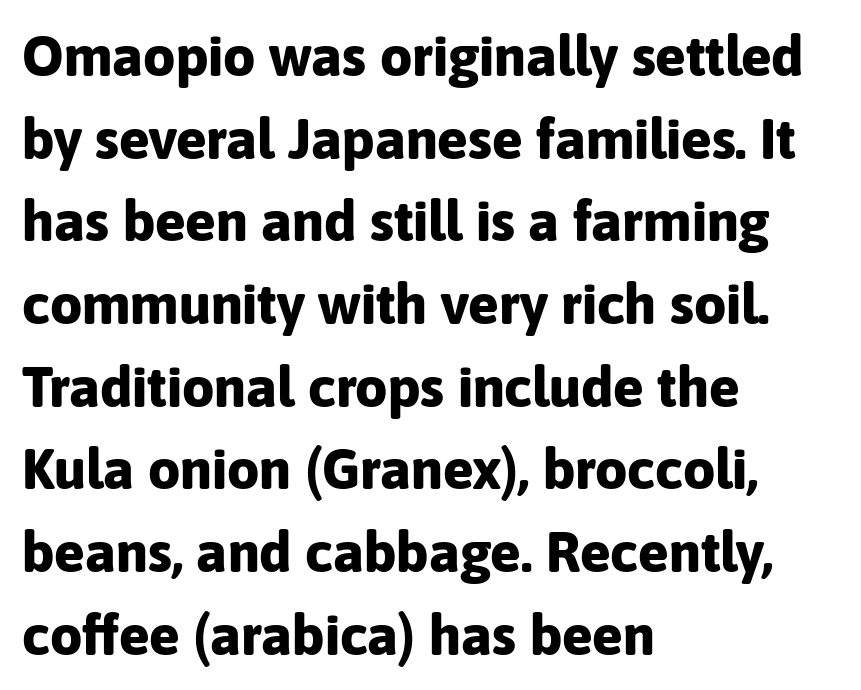
{"serif": "no", "italic": "no", "bold": "yes", "weight": "bold", "width": "normal", "stroke_contrast": "low", "x_height": "medium", "monospaced": "no", "underline": "no", "align": "left", "line_spacing": "normal", "line_spacing_ratio": 1.45, "letter_spacing": "normal", "letter_spacing_em": 0.0, "glyph_px": 57}
